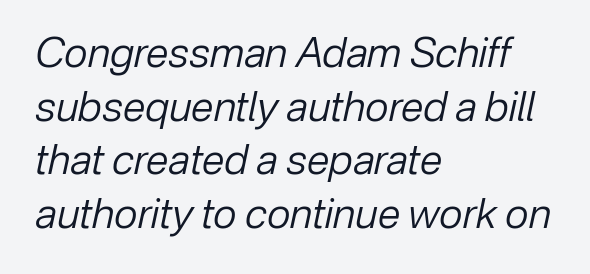
The image shows 41 px regular-weight type, italic (leaning right); set left-aligned, normal line spacing (1.31x), normal letter spacing, not underlined; low stroke contrast and a medium x-height.
